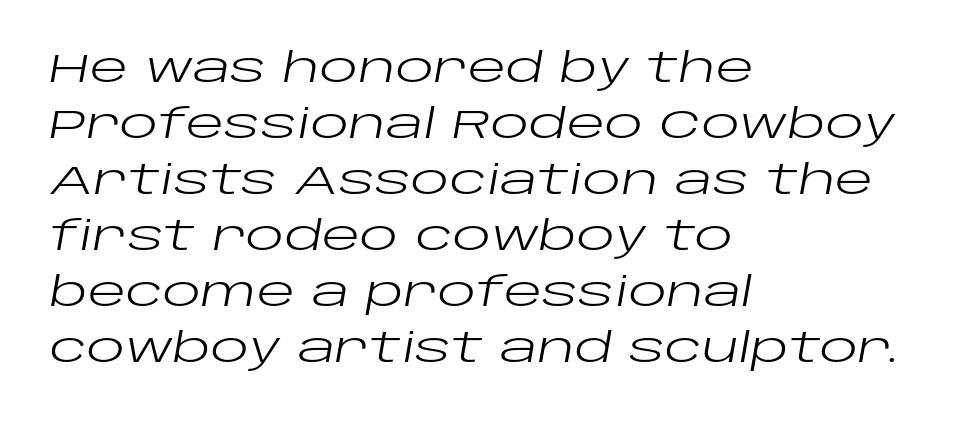
The image shows 40 px regular-weight, wide type, italic (leaning right); set left-aligned, normal line spacing (1.4x), normal letter spacing, not underlined; low stroke contrast and a large x-height.
